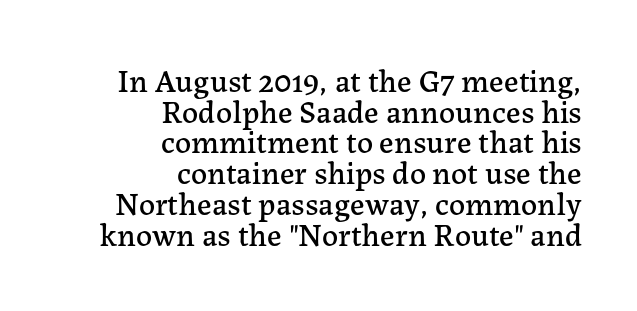
Any mark beneath the type? The region is blank. Tightly led — the rows are bunched. Do the characters align in a grid? No, the font is proportional. The lettering holds an erect, upright posture throughout.
